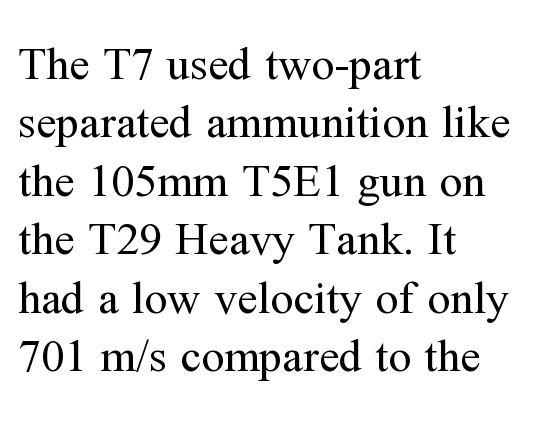
{"serif": "yes", "italic": "no", "bold": "no", "weight": "regular", "width": "normal", "stroke_contrast": "medium", "x_height": "medium", "monospaced": "no", "underline": "no", "align": "left", "line_spacing": "normal", "line_spacing_ratio": 1.27, "letter_spacing": "normal", "letter_spacing_em": 0.0, "glyph_px": 46}
